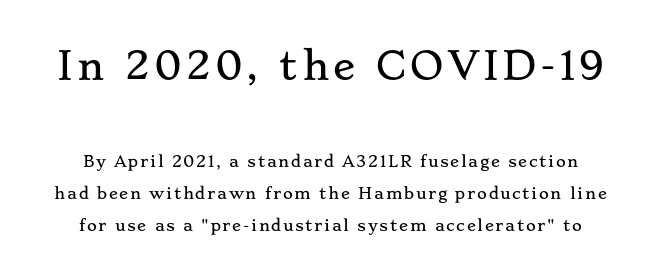
{"serif": "yes", "italic": "no", "width": "wide", "stroke_contrast": "low", "x_height": "small", "monospaced": "no", "underline": "no", "line_spacing": "loose", "line_spacing_ratio": 2.16, "larger_block": "first", "size_ratio": 2.47, "glyph_px": 37}
